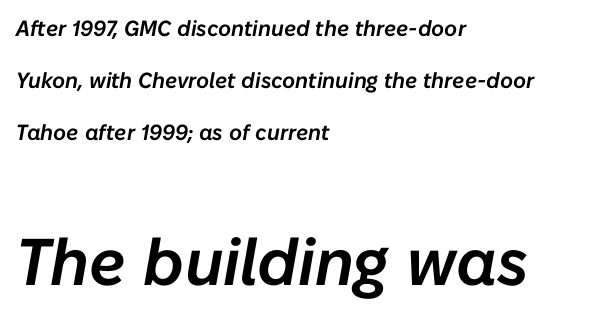
The passage shown is typed in a proportional face where columns would drift. Alignment: flush left. Between these two stacked blocks, the lower one wins on size. A clean baseline with only descenders dipping below it.
